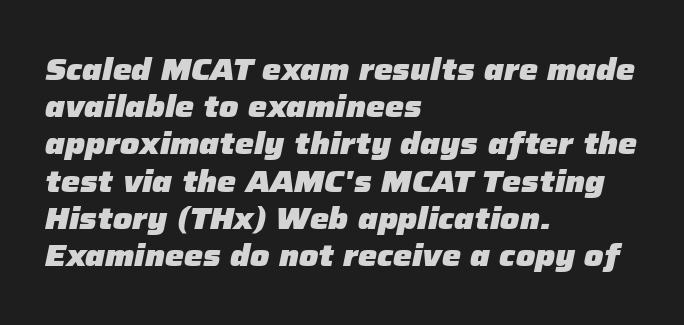
The image shows 30 px heavy type, italic (leaning right); set left-aligned, line spacing 1.24x, normal letter spacing, not underlined; low stroke contrast and a medium x-height.
